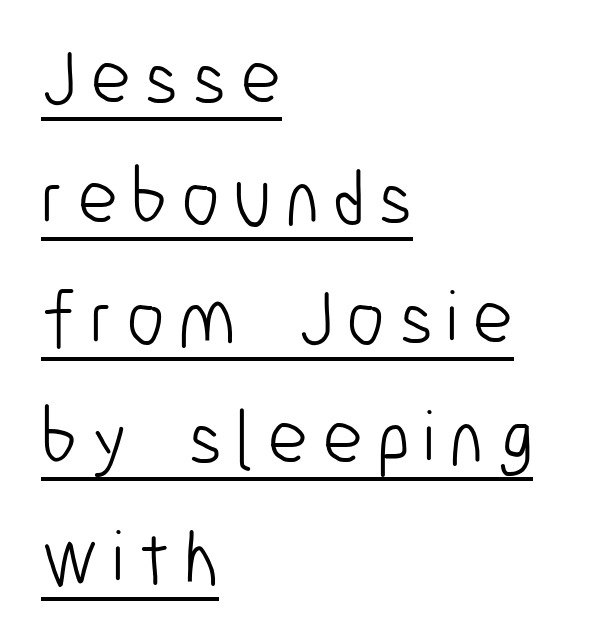
The strokes carry an ordinary text weight at most. Rendered with straight, roman letterforms. Typeset ragged right — the left edge is the straight one. Honestly, the row spacing looks completely unremarkable. The type family on display is of the sans-serif kind. Character widths vary here, with narrow letters taking less room than wide ones.
